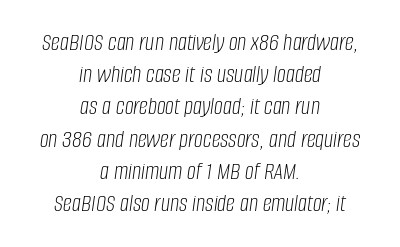
Q: Is the text bold? A: No.
Q: Is the text italic (slanted)? A: Yes, it leans right by about 8 degrees.
Q: Is the text underlined? A: No.
Q: How is the paragraph aligned? A: Centered.
Q: Is the spacing between letters normal or unusually wide? A: Normal.
Q: Is the spacing between lines tight, normal or loose? A: Normal.
